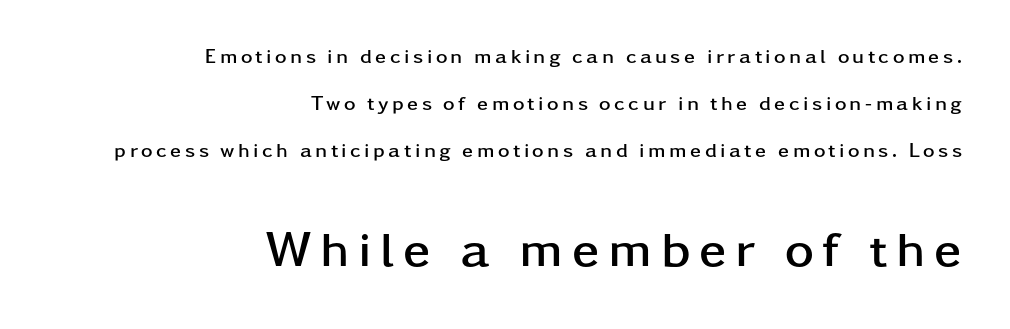
{"serif": "no", "italic": "no", "bold": "yes", "weight": "semibold", "width": "wide", "stroke_contrast": "low", "x_height": "medium", "monospaced": "no", "underline": "no", "align": "right", "line_spacing": "loose", "line_spacing_ratio": 2.36, "larger_block": "second", "size_ratio": 2.5, "glyph_px": 50}
